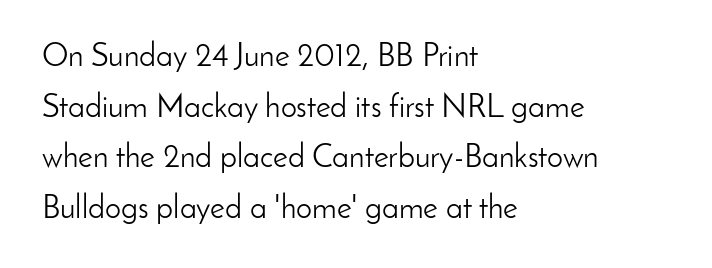
Q: Is the text bold? A: No.
Q: Is the text italic (slanted)? A: No, it is upright.
Q: Is the typeface a serif or a sans-serif typeface? A: Sans-serif.
Q: Is the text underlined? A: No.
Q: How is the paragraph aligned? A: Left-aligned.
Q: Is the spacing between letters normal or unusually wide? A: Normal.
Q: Is the spacing between lines tight, normal or loose? A: Normal.
Q: Width (condensed, normal, or wide)? A: Normal.
Q: Stroke contrast? A: Low.
Q: x-height? A: Small.
Q: Monospaced? A: No.
